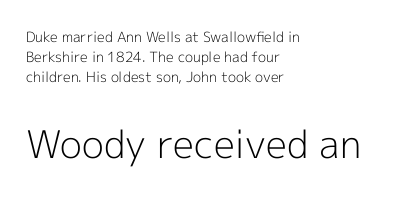
The image shows 38 px light sans-serif type, upright; set left-aligned, normal line spacing (1.44x), normal letter spacing, not underlined; the second (bottom) block is 2.71x larger; a medium x-height.
